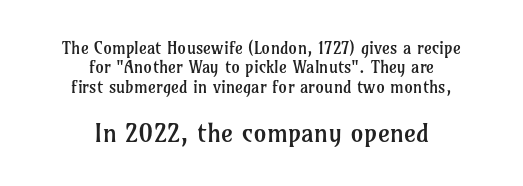
Q: Is the text bold? A: No.
Q: Is the text italic (slanted)? A: No, it is upright.
Q: Is the text underlined? A: No.
Q: How is the paragraph aligned? A: Centered.
Q: Is the spacing between letters normal or unusually wide? A: Normal.
Q: Is the spacing between lines tight, normal or loose? A: Tight.
Q: Which block of text is set in a larger size, the first (top) or the second (bottom)? A: The second (bottom) one.
